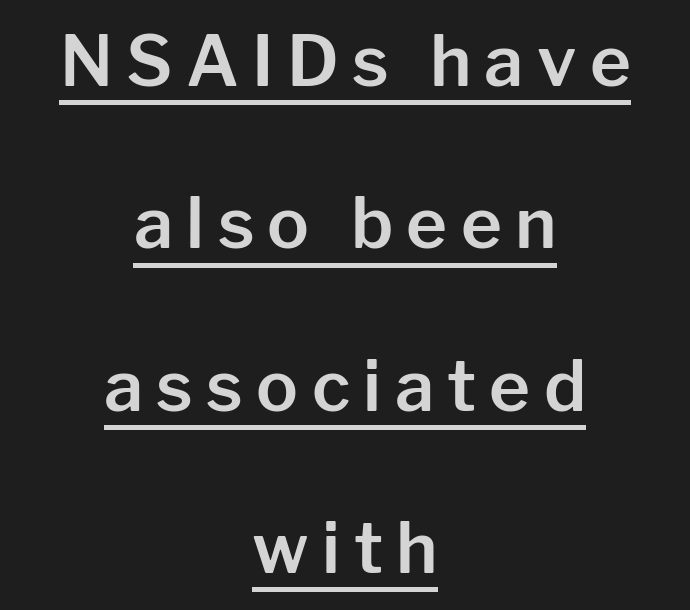
{"serif": "no", "italic": "no", "width": "normal", "stroke_contrast": "low", "x_height": "medium", "monospaced": "no", "underline": "yes", "align": "center", "line_spacing": "loose", "line_spacing_ratio": 2.32, "glyph_px": 70}
